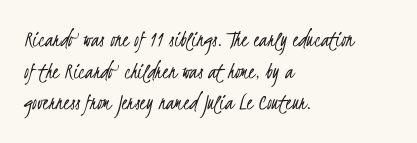
The image shows 24 px text type; set left-aligned, normal line spacing (1.32x), normal letter spacing, not underlined.
